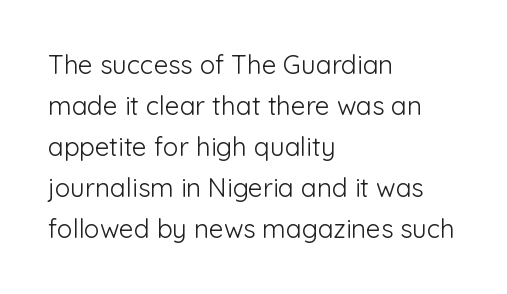
Q: Is the text bold? A: No.
Q: Is the text italic (slanted)? A: No, it is upright.
Q: Is the text underlined? A: No.
Q: How is the paragraph aligned? A: Left-aligned.
Q: Is the spacing between letters normal or unusually wide? A: Normal.
Q: Is the spacing between lines tight, normal or loose? A: Normal.
